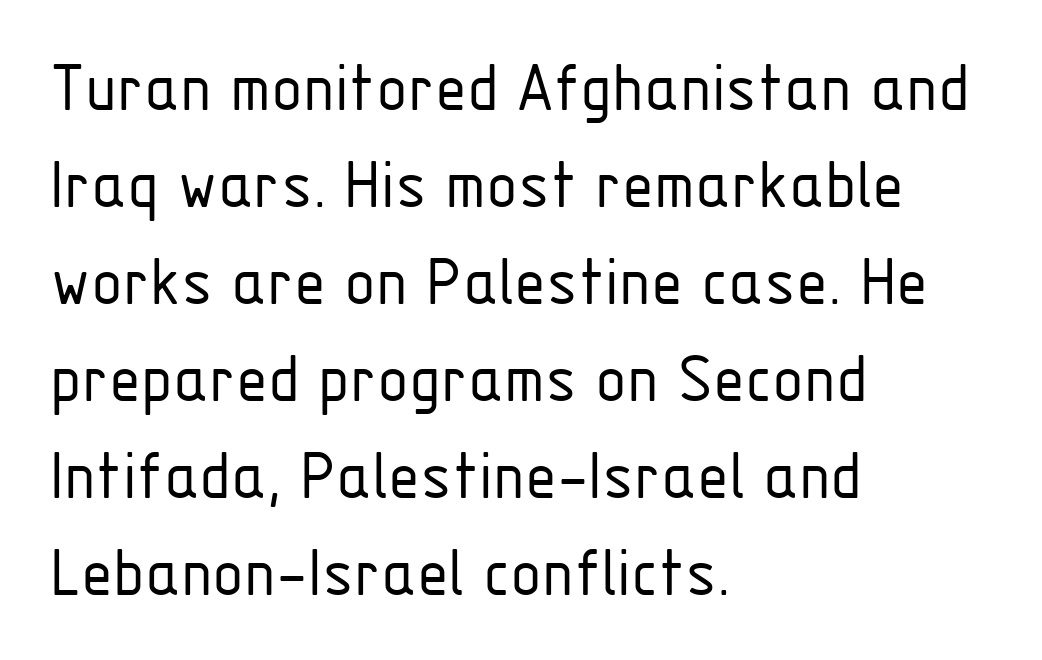
The image shows 73 px light, condensed sans-serif type, upright; set left-aligned, normal line spacing (1.33x), normal letter spacing, not underlined; low stroke contrast and a medium x-height.
